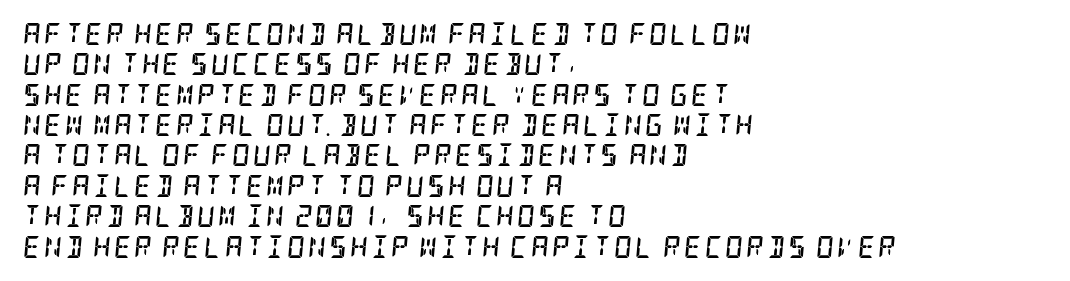
{"italic": "yes", "lean": "right", "slant_degrees": 5, "bold": "yes", "underline": "no", "align": "left", "line_spacing": "normal", "line_spacing_ratio": 1.38, "glyph_px": 22}
